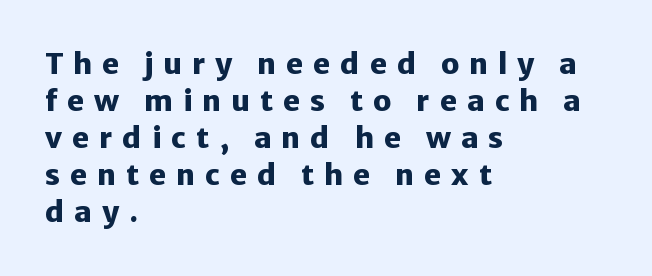
Q: Is the text bold? A: Yes.
Q: Is the text italic (slanted)? A: No, it is upright.
Q: Is the typeface a serif or a sans-serif typeface? A: Sans-serif.
Q: Is the text underlined? A: No.
Q: How is the paragraph aligned? A: Left-aligned.
Q: Is the spacing between letters normal or unusually wide? A: Unusually wide.
Q: Is the spacing between lines tight, normal or loose? A: Normal.
Q: Width (condensed, normal, or wide)? A: Normal.
Q: Stroke contrast? A: Low.
Q: x-height? A: Medium.
Q: Monospaced? A: No.
